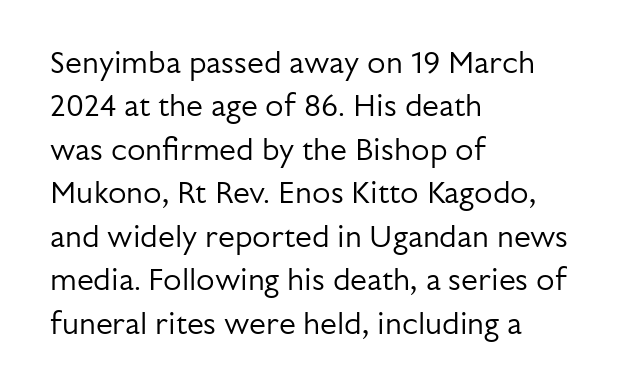
The image shows 30 px regular-weight sans-serif type, upright; set left-aligned, normal line spacing (1.45x), normal letter spacing, not underlined; low stroke contrast and a medium x-height.
